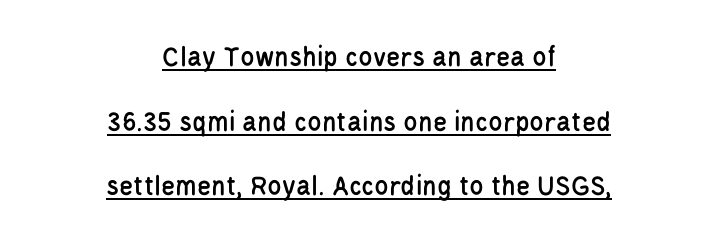
Q: Is the text italic (slanted)? A: No, it is upright.
Q: Is the typeface a serif or a sans-serif typeface? A: Sans-serif.
Q: Is the text underlined? A: Yes.
Q: How is the paragraph aligned? A: Centered.
Q: Is the spacing between letters normal or unusually wide? A: Normal.
Q: Is the spacing between lines tight, normal or loose? A: Loose.
Q: Width (condensed, normal, or wide)? A: Condensed.
Q: Stroke contrast? A: Low.
Q: x-height? A: Large.
Q: Monospaced? A: No.
